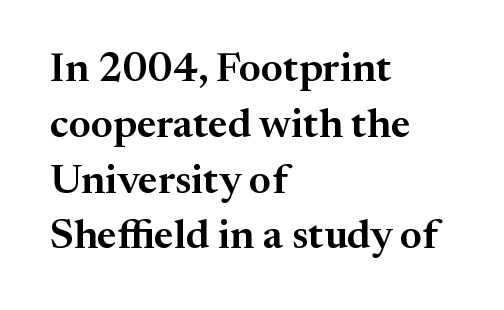
The string is rendered with underlining switched off. These lines are rendered in a variable-pitch font. Look at the tracking — it's just the regular setting, nothing added. The axis of the letterforms is exactly vertical. Caption: multi-line text, flush left, ragged right. Students, observe: this is what conventionally led text looks like.
